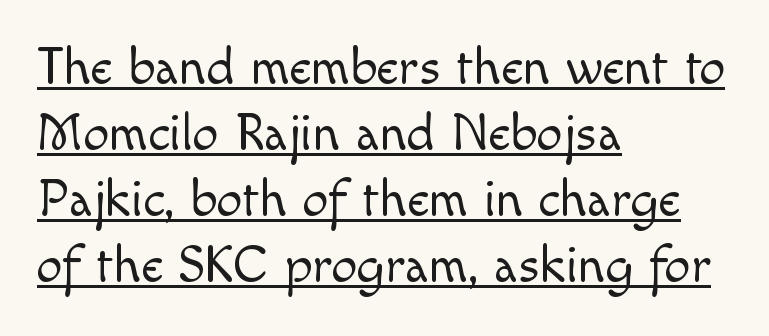
{"serif": "no", "italic": "no", "bold": "no", "weight": "light", "width": "normal", "x_height": "small", "monospaced": "no", "underline": "yes", "align": "left", "line_spacing": "normal", "line_spacing_ratio": 1.27, "letter_spacing": "normal", "letter_spacing_em": 0.0, "glyph_px": 52}
